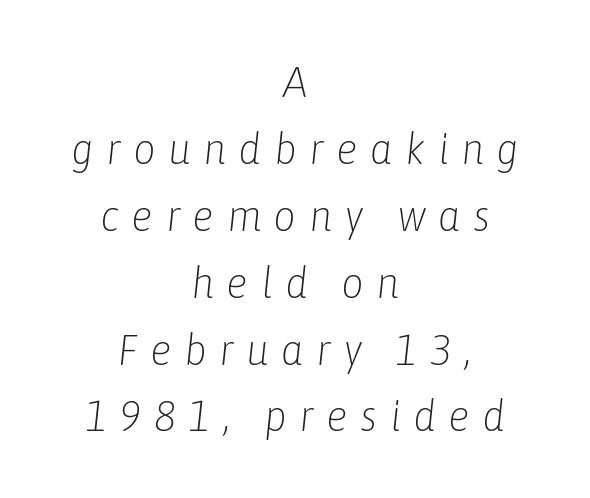
{"italic": "yes", "lean": "right", "slant_degrees": 6, "bold": "no", "weight": "light", "width": "condensed", "stroke_contrast": "low", "x_height": "medium", "monospaced": "no", "underline": "no", "align": "center", "line_spacing": "normal", "line_spacing_ratio": 1.52, "letter_spacing": "wide", "letter_spacing_em": 0.28, "glyph_px": 44}
